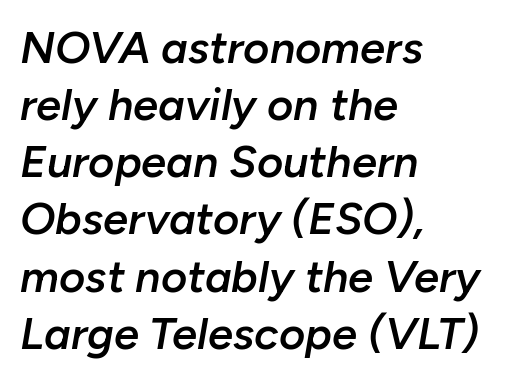
These lines are rendered in a variable-pitch font. Decoration check: the copy has no underline. This block has exactly the height ordinary leading produces. Honestly, the letter spacing is just normal — you wouldn't notice it. Tall strokes in this sample are angled rather than plumb.
